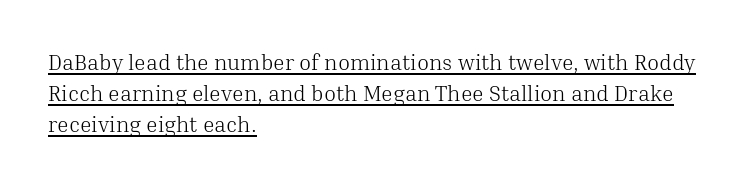
Quick note: not italic, upright. Decoration check: the copy is underlined. Is this a heavy cut? Hardly; it is regular or lighter. Does the copy run flush right? No — it runs flush left. Does extra space separate the letters? No, they use regular spacing.
